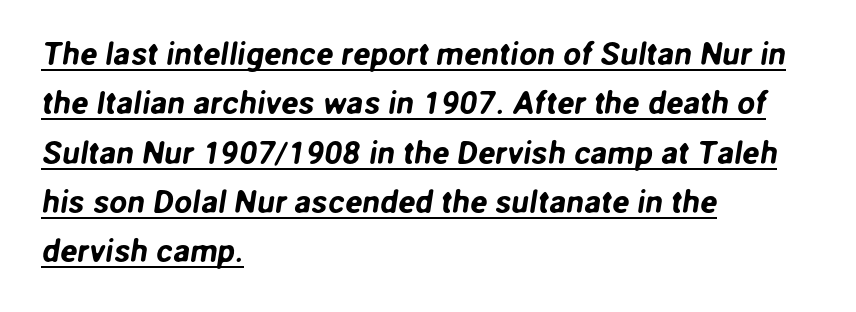
{"serif": "no", "width": "normal", "stroke_contrast": "low", "x_height": "medium", "monospaced": "no", "underline": "yes", "align": "left", "line_spacing": "normal", "line_spacing_ratio": 1.54, "letter_spacing": "normal", "letter_spacing_em": 0.0, "glyph_px": 32}
